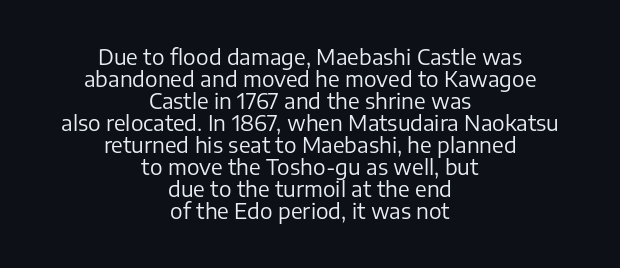
The lettering holds an erect, upright posture throughout. Unmarked baselines from the first word to the last. The strokes carry an ordinary text weight at most. Each new line begins almost immediately beneath the previous one. Is the letter spacing exaggerated? No — it looks like the ordinary default.
